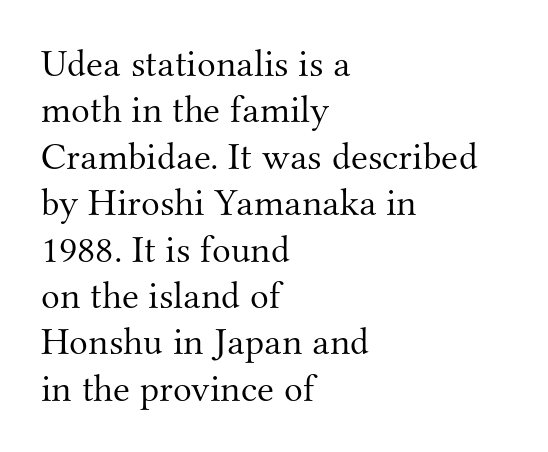
{"serif": "yes", "italic": "no", "bold": "no", "weight": "light", "width": "normal", "stroke_contrast": "medium", "x_height": "small", "monospaced": "no", "underline": "no", "align": "left", "line_spacing_ratio": 1.19, "letter_spacing": "normal", "letter_spacing_em": 0.0, "glyph_px": 39}
